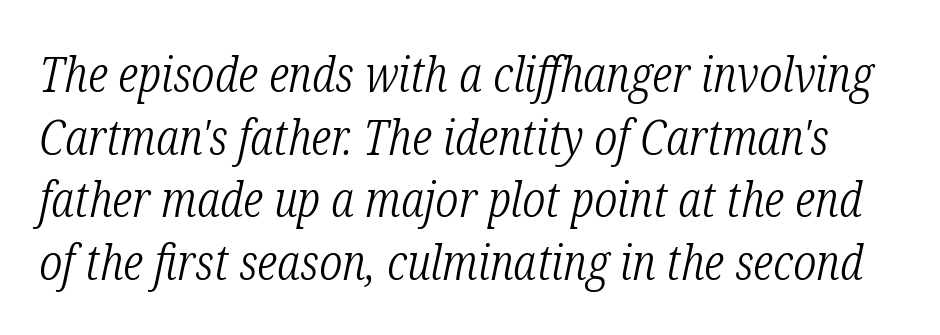
Q: Is the text bold? A: No.
Q: Is the text italic (slanted)? A: Yes, it leans right by about 12 degrees.
Q: Is the typeface a serif or a sans-serif typeface? A: Serif.
Q: Is the text underlined? A: No.
Q: Is the spacing between letters normal or unusually wide? A: Normal.
Q: Is the spacing between lines tight, normal or loose? A: Normal.
Q: Width (condensed, normal, or wide)? A: Condensed.
Q: Stroke contrast? A: Low.
Q: x-height? A: Medium.
Q: Monospaced? A: No.
